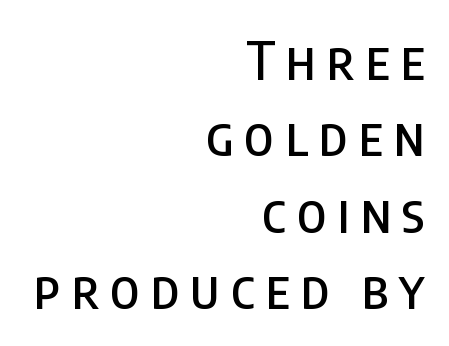
The image shows 53 px condensed sans-serif type, upright; set right-aligned, normal line spacing (1.44x), unusually wide letter spacing (+0.2 em), not underlined; low stroke contrast and a large x-height.
